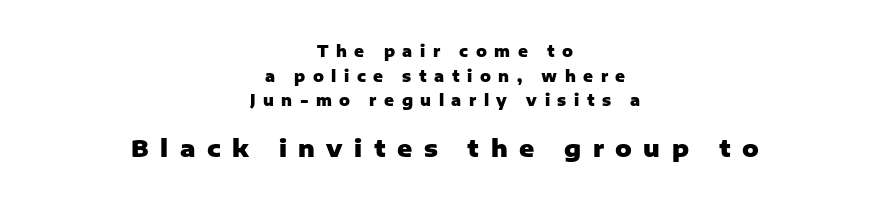
{"italic": "no", "bold": "yes", "underline": "no", "align": "center", "line_spacing": "normal", "line_spacing_ratio": 1.64, "letter_spacing": "wide", "letter_spacing_em": 0.5, "larger_block": "second", "size_ratio": 1.53, "glyph_px": 23}
